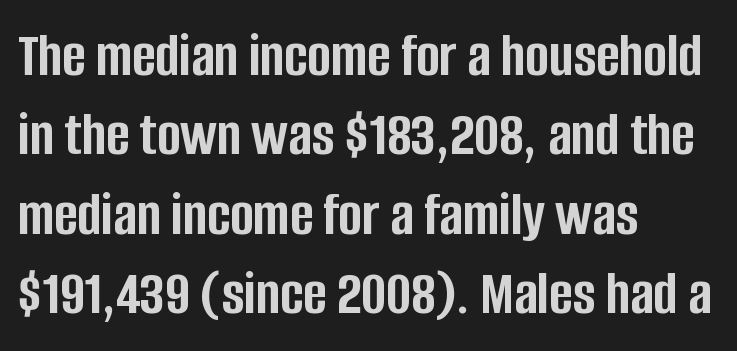
{"serif": "no", "italic": "no", "bold": "yes", "weight": "semibold", "width": "condensed", "stroke_contrast": "low", "x_height": "large", "monospaced": "no", "underline": "no", "align": "left", "line_spacing": "normal", "line_spacing_ratio": 1.26, "letter_spacing": "normal", "letter_spacing_em": 0.0, "glyph_px": 63}
